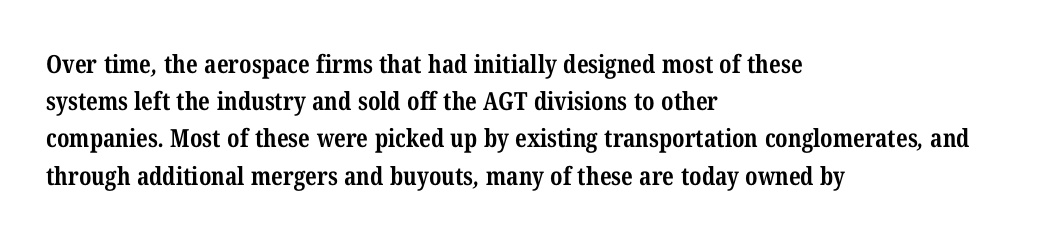
The image shows 25 px bold type; set left-aligned, normal line spacing (1.49x), normal letter spacing, not underlined.
